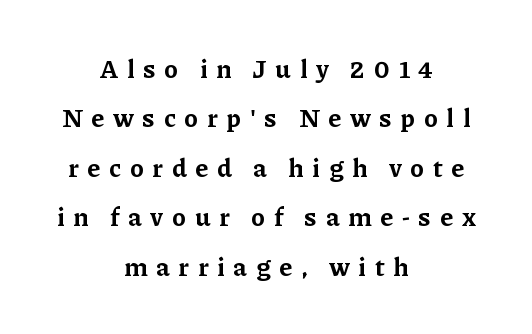
{"italic": "no", "bold": "yes", "underline": "no", "align": "center", "line_spacing": "loose", "line_spacing_ratio": 1.9, "letter_spacing": "wide", "letter_spacing_em": 0.34, "glyph_px": 26}
